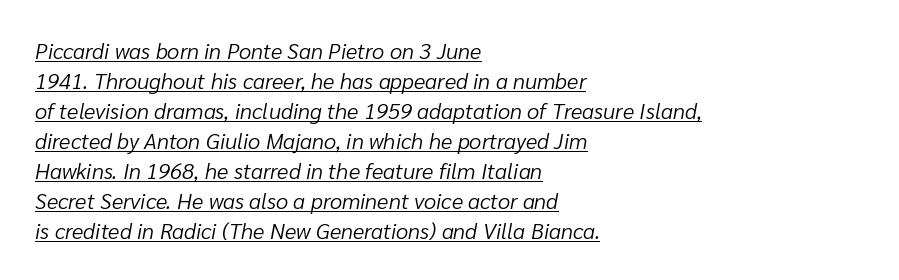
Q: Is the text bold? A: No.
Q: Is the text italic (slanted)? A: Yes, it leans right by about 10 degrees.
Q: Is the text underlined? A: Yes.
Q: How is the paragraph aligned? A: Left-aligned.
Q: Is the spacing between letters normal or unusually wide? A: Normal.
Q: Is the spacing between lines tight, normal or loose? A: Normal.
